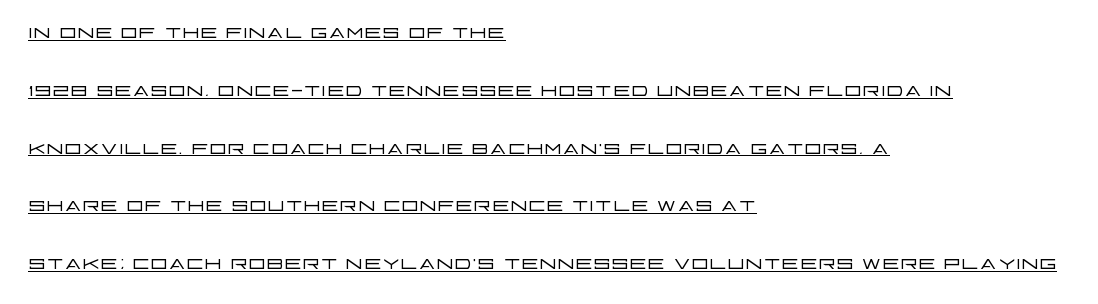
Q: Is the text bold? A: No.
Q: Is the text italic (slanted)? A: No, it is upright.
Q: Is the text underlined? A: Yes.
Q: How is the paragraph aligned? A: Left-aligned.
Q: Is the spacing between letters normal or unusually wide? A: Normal.
Q: Is the spacing between lines tight, normal or loose? A: Loose.
